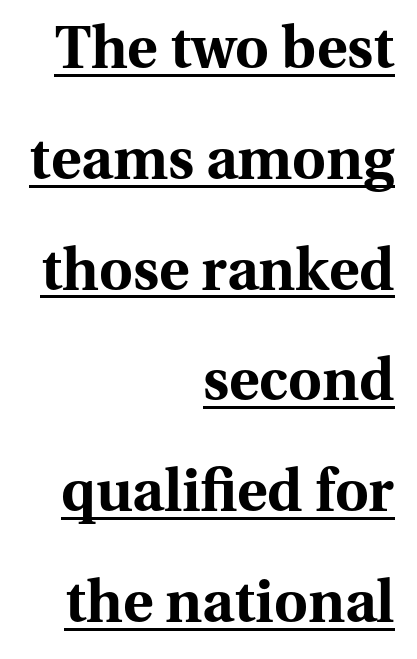
The rendering anchors every line to the right-hand side. Ordinary non-slanted type is in use. Is this a fixed-width face? No — the glyphs have proportional, varying widths. Compared with an ordinary text face, these strokes are far heavier — a full bold. Each letter's strokes conclude with small projecting serifs.
